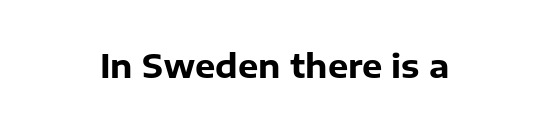
Every character sits straight up, as roman type does. Compared with typical body copy, the letter spacing here is the same. Lines of text with bare space underneath. What kind of face is this? One without serifs — a sans. Note the varied advance widths — an 'i' is clearly narrower than an 'm'.
